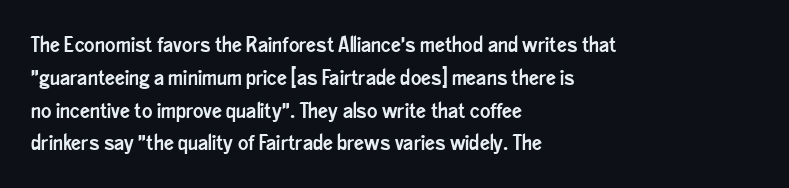
{"italic": "no", "underline": "no", "align": "left", "line_spacing": "normal", "line_spacing_ratio": 1.49, "letter_spacing": "normal", "letter_spacing_em": 0.0, "glyph_px": 22}
